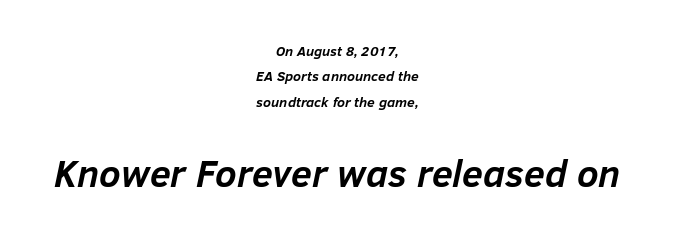
Q: Is the text bold? A: Yes.
Q: Is the text italic (slanted)? A: Yes, it leans right by about 12 degrees.
Q: Is the text underlined? A: No.
Q: How is the paragraph aligned? A: Centered.
Q: Is the spacing between letters normal or unusually wide? A: Normal.
Q: Which block of text is set in a larger size, the first (top) or the second (bottom)? A: The second (bottom) one.
Q: Width (condensed, normal, or wide)? A: Normal.
Q: Stroke contrast? A: Low.
Q: x-height? A: Medium.
Q: Monospaced? A: No.
